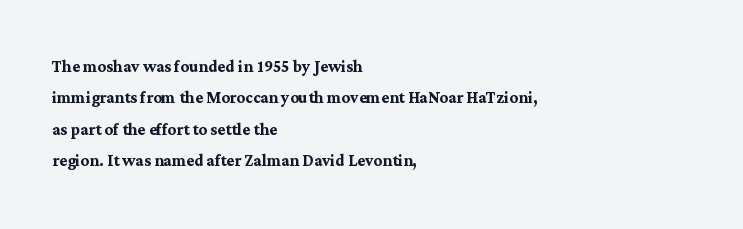
The passage shown is emphatically bold. The specimen reads as upright at a glance. Alignment: flush left. What stands out about the letter spacing? Nothing — it is the standard amount. The block of text has a typical density, with ordinary space between rows. The words here are not underlined.
